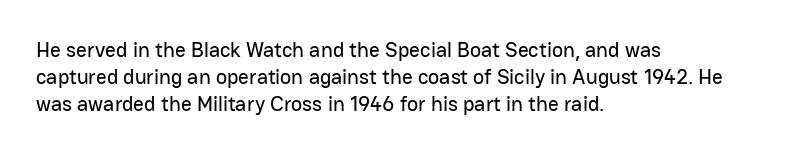
No word sits above an underline. Rendered with straight, roman letterforms. A typesetter would call this leading conventional body-copy spacing. Nothing unusual about the tracking: characters are spaced as the font intends. Line starts are locked; line ends wander.
